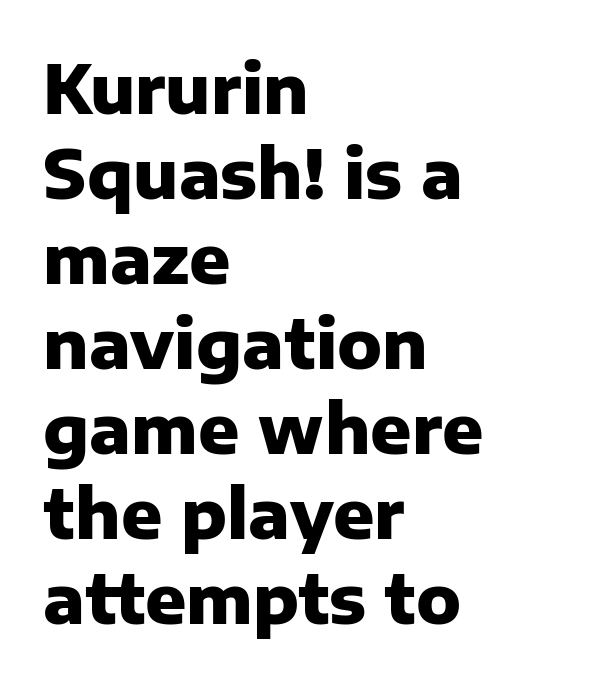
{"serif": "no", "italic": "no", "bold": "yes", "weight": "heavy", "width": "normal", "stroke_contrast": "low", "x_height": "medium", "monospaced": "no", "underline": "no", "align": "left", "line_spacing": "normal", "line_spacing_ratio": 1.25, "letter_spacing": "normal", "letter_spacing_em": 0.0, "glyph_px": 68}
